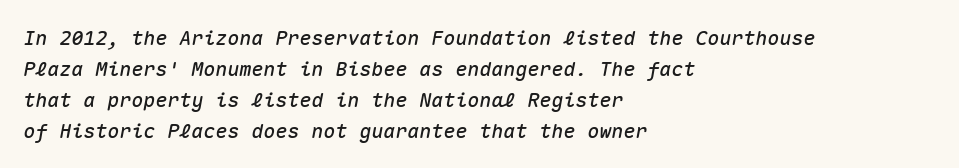
The image shows 20 px text type, italic (leaning right); set left-aligned, normal line spacing (1.55x), normal letter spacing, not underlined.
